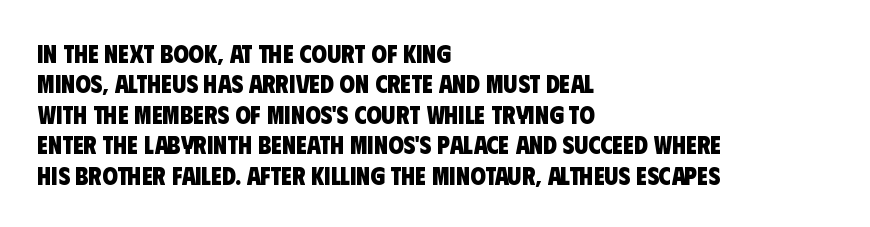
{"bold": "yes", "underline": "no", "align": "left", "line_spacing_ratio": 1.22, "letter_spacing": "normal", "letter_spacing_em": 0.0, "glyph_px": 25}
